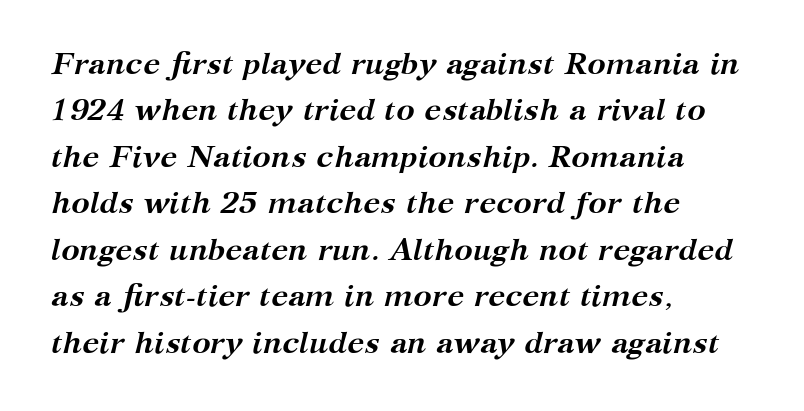
The passage shown is typed in a proportional face where columns would drift. Tall strokes in this sample are angled rather than plumb. Observe the serifs anchoring each vertical stroke in this sample. Regarding leading, the lines here are spaced in the standard way. Decoration check: the copy has no underline. This sample uses plain, unmodified letter spacing.
